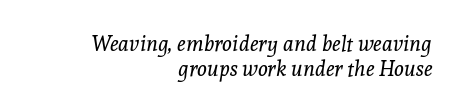
Q: Is the text bold? A: No.
Q: Is the text italic (slanted)? A: Yes, it leans right by about 8 degrees.
Q: Is the text underlined? A: No.
Q: How is the paragraph aligned? A: Right-aligned.
Q: Is the spacing between letters normal or unusually wide? A: Normal.
